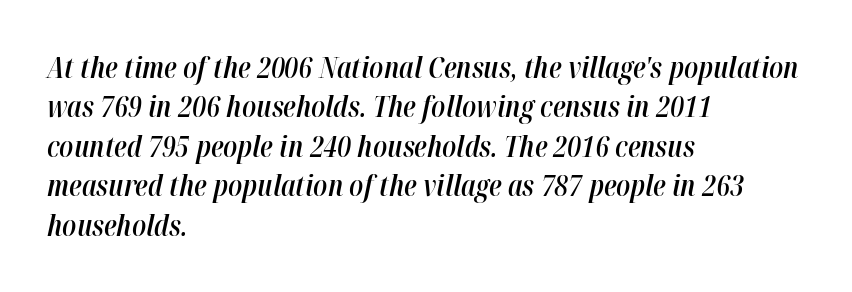
Just letters on the line, the space beneath them empty. Horizontal alignment here is leftward, the default for most running prose. The rendering keeps characters at their native spacing. Think of a printed novel: that variable character pitch is what you see here.
